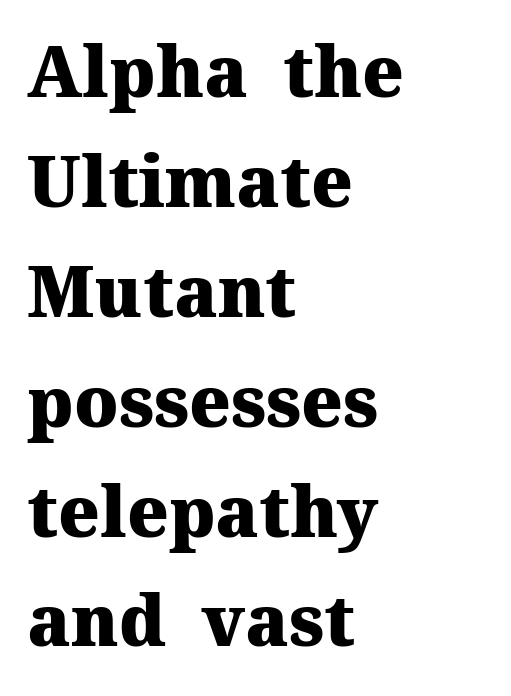
The image shows 70 px heavy serif type, upright; set left-aligned, normal line spacing (1.57x), normal letter spacing, not underlined; medium stroke contrast and a medium x-height.
